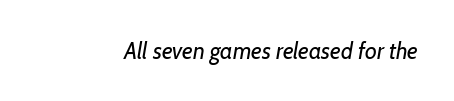
{"bold": "no", "underline": "no", "letter_spacing": "normal", "letter_spacing_em": 0.0, "glyph_px": 23}
